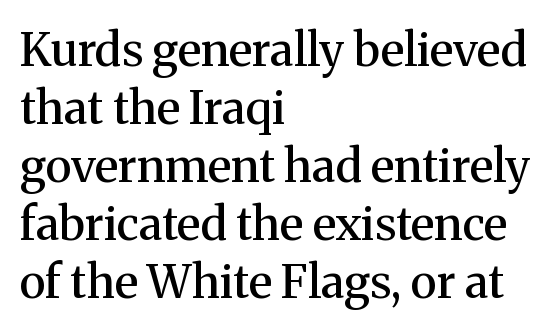
The image shows 46 px semibold serif type, upright; set left-aligned, normal line spacing (1.26x), normal letter spacing, not underlined; medium stroke contrast and a medium x-height.
